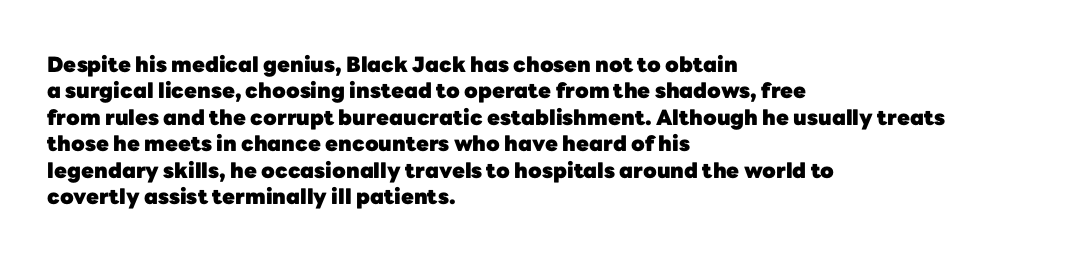
{"italic": "no", "bold": "yes", "underline": "no", "align": "left", "line_spacing": "normal", "line_spacing_ratio": 1.26, "letter_spacing": "normal", "letter_spacing_em": 0.0, "glyph_px": 21}
